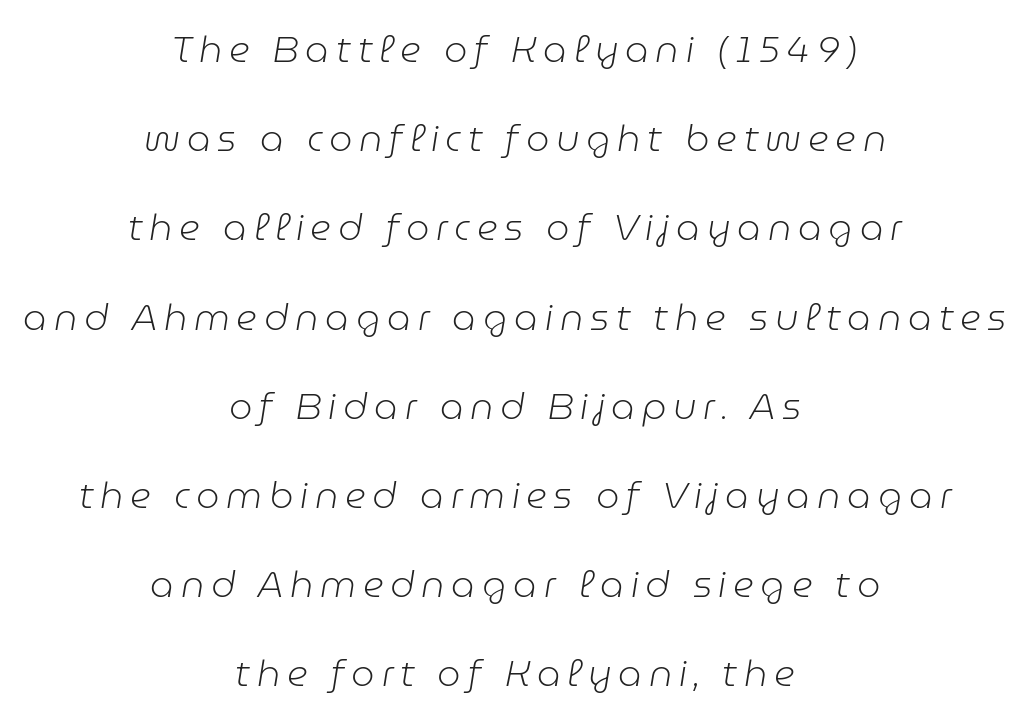
The image shows 37 px light type, italic (leaning right); set centered, loose line spacing (2.41x), not underlined; low stroke contrast and a medium x-height.
